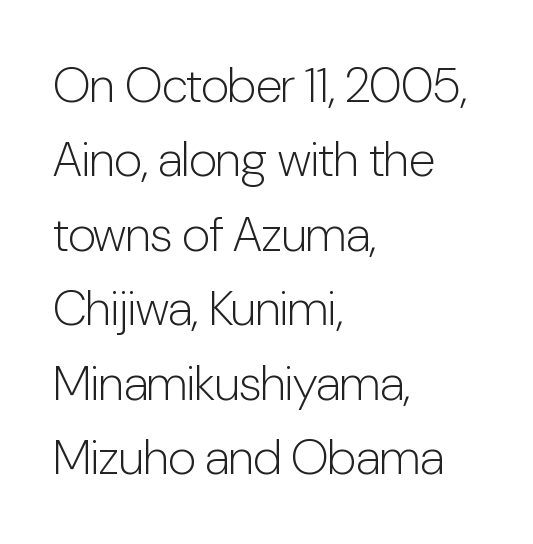
The image shows 49 px light, condensed sans-serif type, upright; set left-aligned, normal line spacing (1.52x), normal letter spacing, not underlined; low stroke contrast and a medium x-height.
